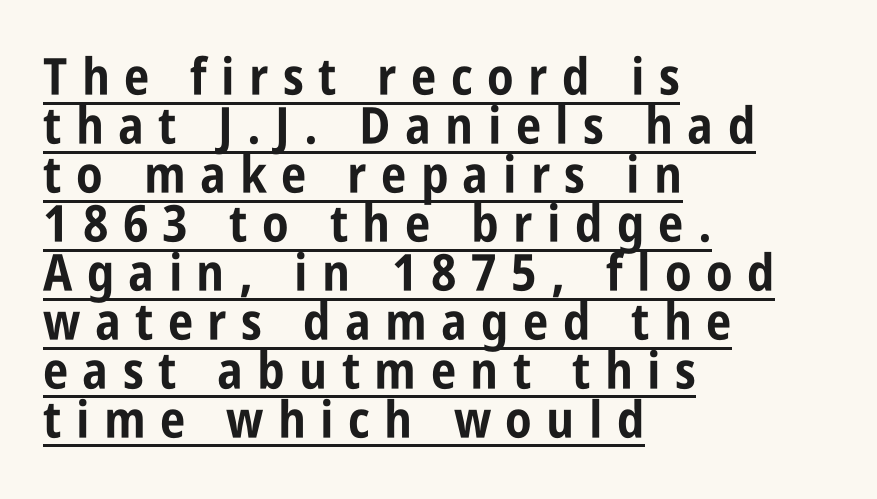
{"serif": "no", "italic": "no", "bold": "yes", "weight": "bold", "width": "condensed", "stroke_contrast": "low", "x_height": "large", "monospaced": "no", "underline": "yes", "align": "left", "line_spacing": "tight", "line_spacing_ratio": 0.96, "letter_spacing": "wide", "letter_spacing_em": 0.28, "glyph_px": 51}
